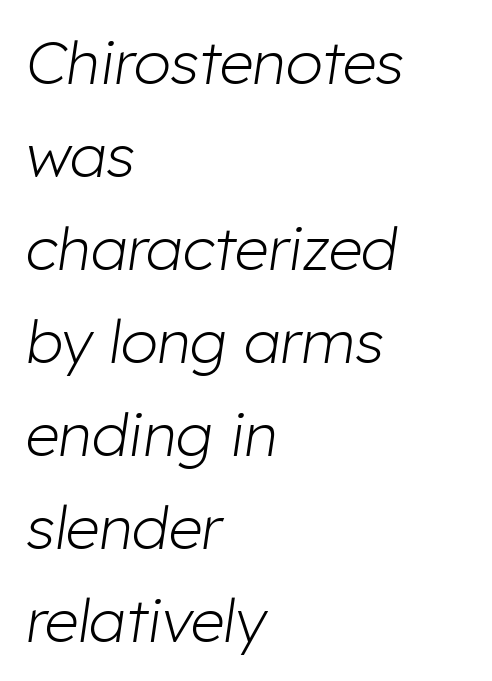
The image shows 60 px light type, italic (leaning right); set left-aligned, normal line spacing (1.55x), normal letter spacing, not underlined; low stroke contrast and a medium x-height.
